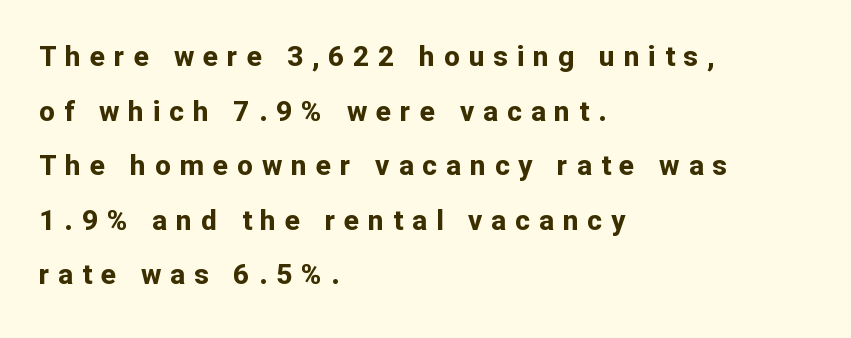
Type style note: lacks serifs. Does the weight exceed regular? Yes, all the way to bold. When letters stand straight like this, we call the style roman or upright. Students, note that the glyphs here are deliberately spaced far apart.
